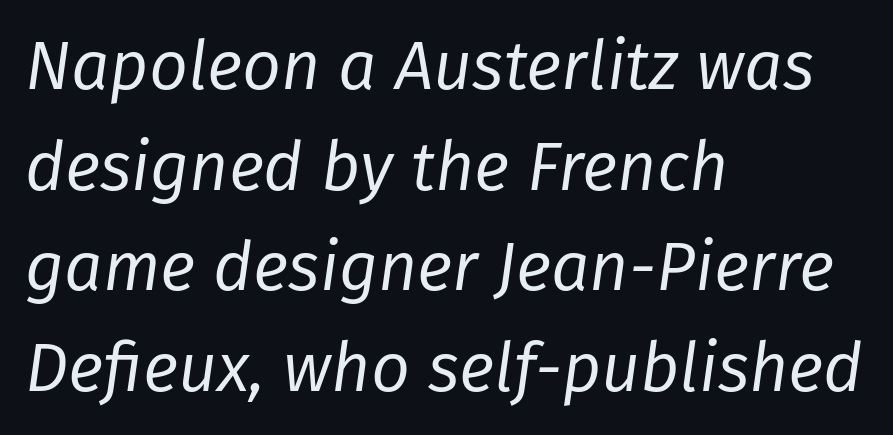
Weight class: somewhere from thin through regular. This sample has the flowing, uneven cadence of proportional lettering. Slant detected: the letters are inclined. The ragged edge is on the right, which tells us the setting is flush left. The passage shown has conventional tracking throughout. In terms of leading, this rendering sits right in the middle.
